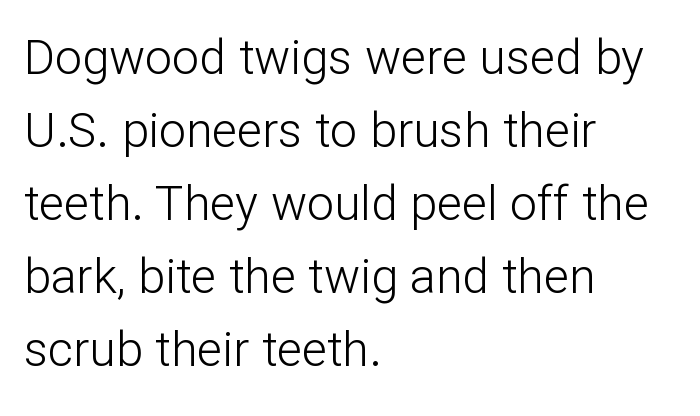
If you drew a line through each stem, it would be perfectly vertical. Is this a fixed-width face? No — the glyphs have proportional, varying widths. Line spacing here is normal. The words here are not underlined. Horizontally, the lines are justified to the leading edge only. You can tell from the bare stems that sans-serif type was used.
